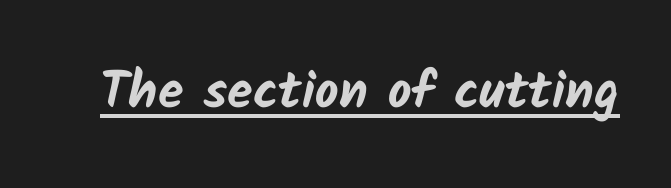
Nothing sits at the stroke ends, so this counts as sans-serif. These lines carry a lot of weight — the face is fully bold. These lines are rendered in a variable-pitch font. Tracking here is standard; glyphs follow each other at the usual distance. Check the space under the baseline: a stroke is drawn there.
